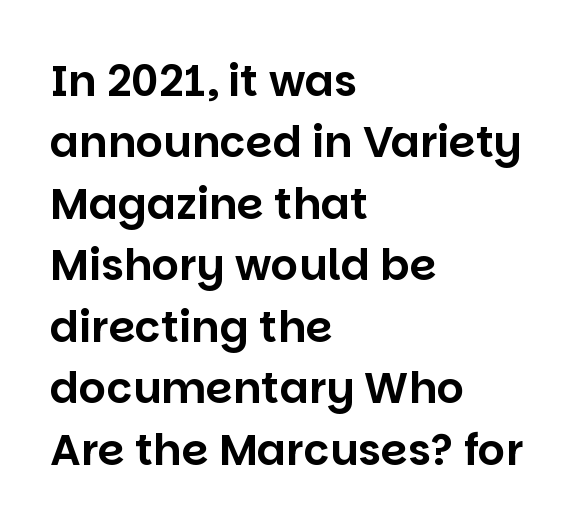
Character widths vary here, with narrow letters taking less room than wide ones. The designer left line spacing at the default. Teacher's note: observe the even left margin — that is flush-left alignment. Characters remain perfectly vertical along every line. Standard letterfit; no display-style spreading of the glyphs.
